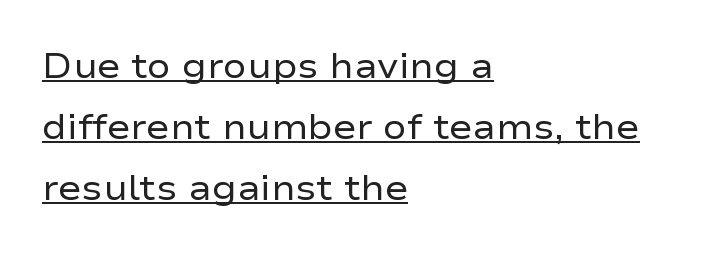
Has an underline been added? It has. You can tell it's not italic because the verticals are truly vertical. Nobody touched the tracking dial on this one. Is this a heavy cut? Hardly; it is regular or lighter. The designer went with a sans here, leaving each stem footless. The ragged edge is on the right, which tells us the setting is flush left.
